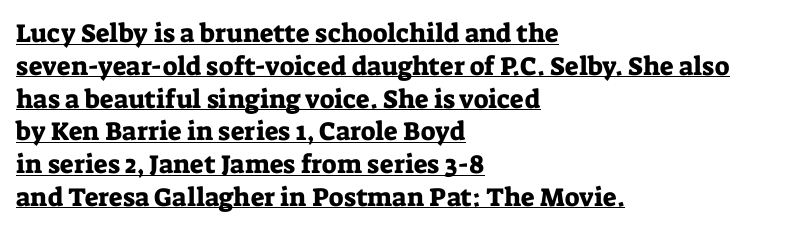
Q: Is the text italic (slanted)? A: No, it is upright.
Q: Is the text underlined? A: Yes.
Q: How is the paragraph aligned? A: Left-aligned.
Q: Is the spacing between letters normal or unusually wide? A: Normal.
Q: Is the spacing between lines tight, normal or loose? A: Normal.
